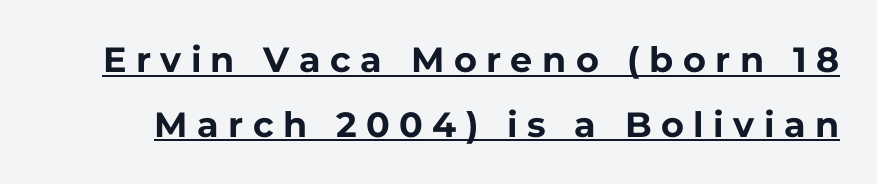
The rendering uses the underline text-decoration. The face used here is a sans, in the tradition of grotesques and geometrics. Substantial extra tracking has been applied to these lines. This sample has the flowing, uneven cadence of proportional lettering.
